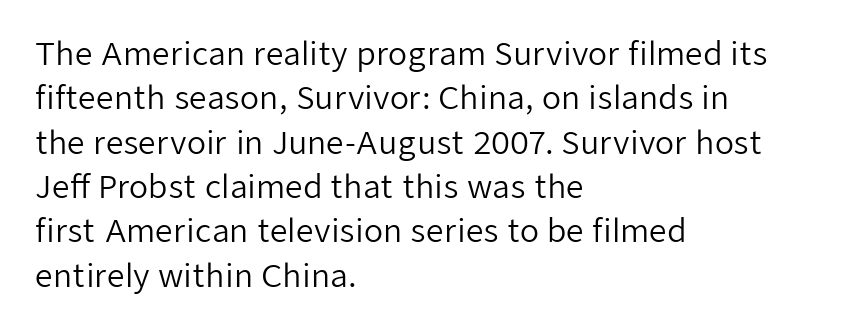
Q: Is the text bold? A: No.
Q: Is the text italic (slanted)? A: No, it is upright.
Q: Is the typeface a serif or a sans-serif typeface? A: Sans-serif.
Q: Is the text underlined? A: No.
Q: How is the paragraph aligned? A: Left-aligned.
Q: Is the spacing between letters normal or unusually wide? A: Normal.
Q: Is the spacing between lines tight, normal or loose? A: Normal.
Q: Width (condensed, normal, or wide)? A: Normal.
Q: Stroke contrast? A: Low.
Q: x-height? A: Medium.
Q: Monospaced? A: No.
